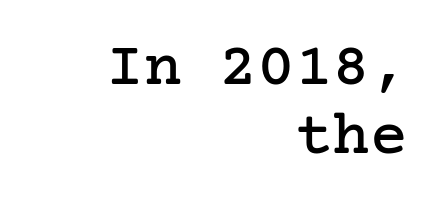
{"serif": "yes", "italic": "no", "width": "normal", "stroke_contrast": "low", "x_height": "medium", "underline": "no", "align": "right", "line_spacing": "tight", "line_spacing_ratio": 1.1, "letter_spacing": "normal", "letter_spacing_em": 0.0, "glyph_px": 63}
